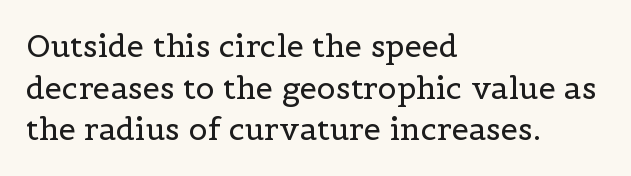
The image shows 31 px regular-weight serif type, upright; set left-aligned, normal line spacing (1.34x), normal letter spacing, not underlined; a medium x-height.
